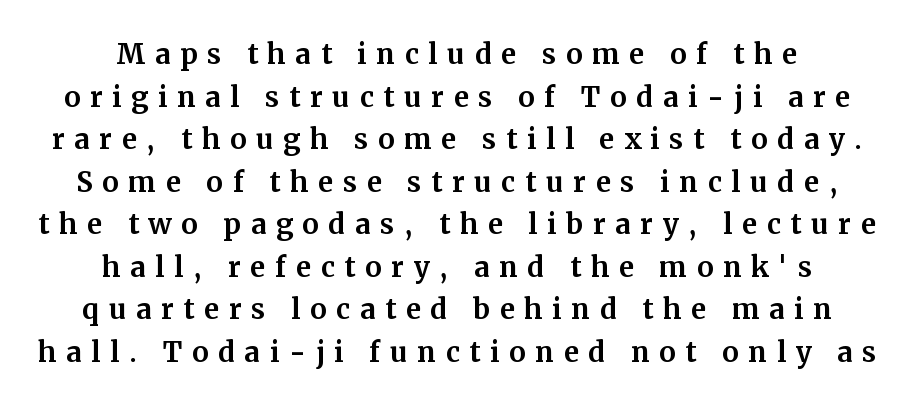
{"serif": "yes", "italic": "no", "width": "normal", "stroke_contrast": "medium", "x_height": "medium", "monospaced": "no", "underline": "no", "align": "center", "line_spacing": "tight", "line_spacing_ratio": 1.15, "letter_spacing": "wide", "letter_spacing_em": 0.26, "glyph_px": 37}
